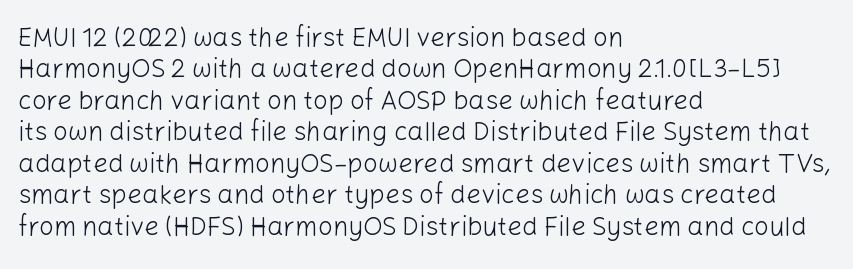
Q: Is the text bold? A: No.
Q: Is the text italic (slanted)? A: No, it is upright.
Q: Is the text underlined? A: No.
Q: How is the paragraph aligned? A: Left-aligned.
Q: Is the spacing between letters normal or unusually wide? A: Normal.
